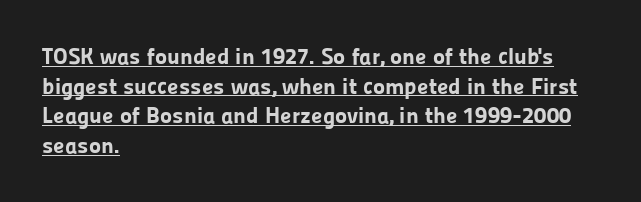
{"italic": "no", "bold": "yes", "underline": "yes", "align": "left", "line_spacing": "normal", "line_spacing_ratio": 1.29, "letter_spacing": "normal", "letter_spacing_em": 0.0, "glyph_px": 23}
